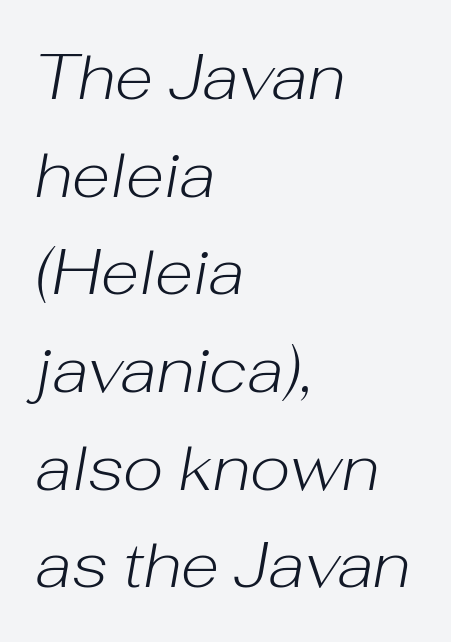
The image shows 63 px light type, italic (leaning right); set left-aligned, normal line spacing (1.55x), normal letter spacing, not underlined; low stroke contrast and a medium x-height.
